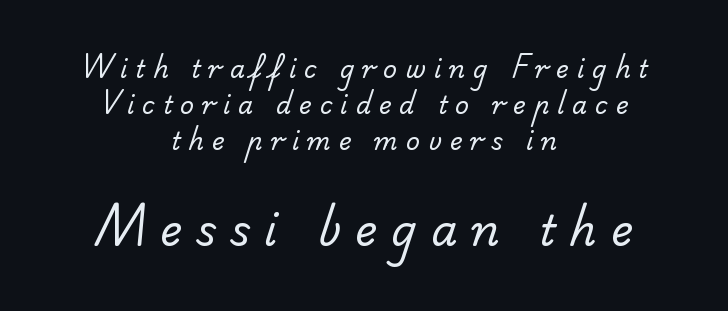
{"serif": "no", "bold": "no", "weight": "regular", "width": "normal", "stroke_contrast": "low", "x_height": "small", "monospaced": "no", "underline": "no", "align": "center", "line_spacing": "normal", "line_spacing_ratio": 1.51, "letter_spacing": "wide", "letter_spacing_em": 0.33, "larger_block": "second", "size_ratio": 1.75, "glyph_px": 42}
